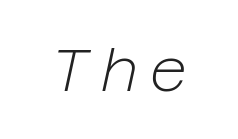
{"italic": "yes", "lean": "right", "slant_degrees": 12, "bold": "no", "weight": "light", "width": "normal", "stroke_contrast": "low", "x_height": "medium", "underline": "no", "glyph_px": 60}
